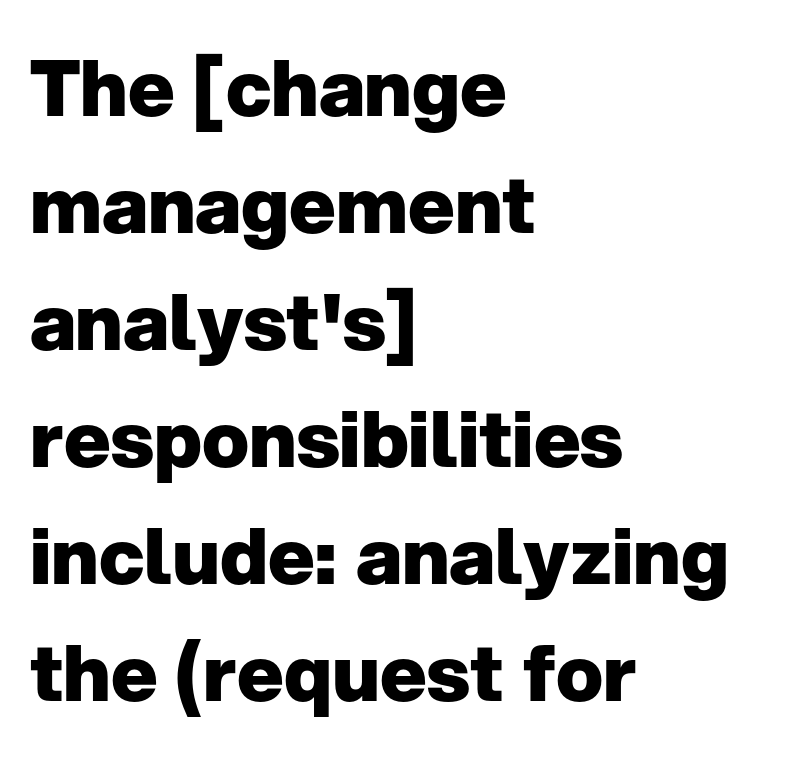
The image shows 78 px heavy sans-serif type, upright; set left-aligned, normal line spacing (1.5x), normal letter spacing, not underlined; low stroke contrast and a medium x-height.
